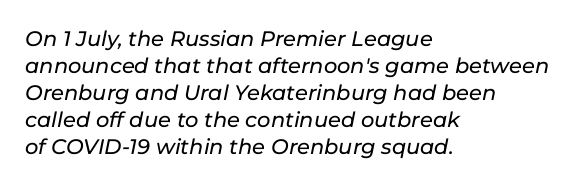
The image shows 21 px text type, italic (leaning right); set left-aligned, normal line spacing (1.29x), normal letter spacing, not underlined.
